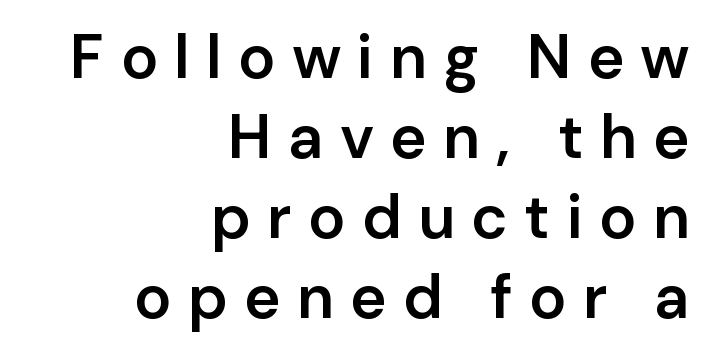
The image shows 62 px semibold sans-serif type, upright; set right-aligned, normal line spacing (1.29x), unusually wide letter spacing (+0.26 em), not underlined; low stroke contrast and a medium x-height.
